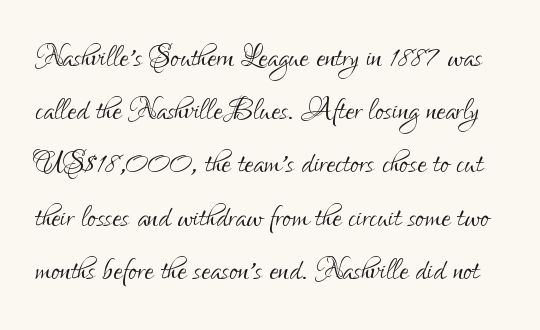
{"serif": "no", "bold": "no", "weight": "light", "width": "condensed", "stroke_contrast": "low", "x_height": "small", "monospaced": "no", "underline": "no", "line_spacing": "normal", "line_spacing_ratio": 1.33, "letter_spacing": "normal", "letter_spacing_em": 0.0, "glyph_px": 40}
